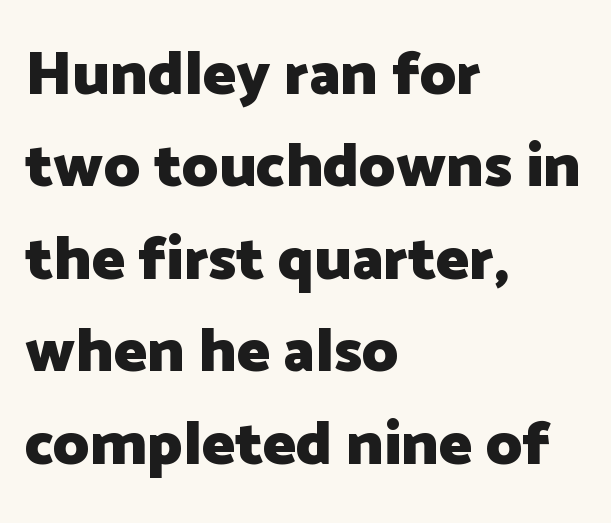
The image shows 62 px heavy sans-serif type, upright; set left-aligned, normal line spacing (1.49x), normal letter spacing, not underlined; low stroke contrast and a medium x-height.
